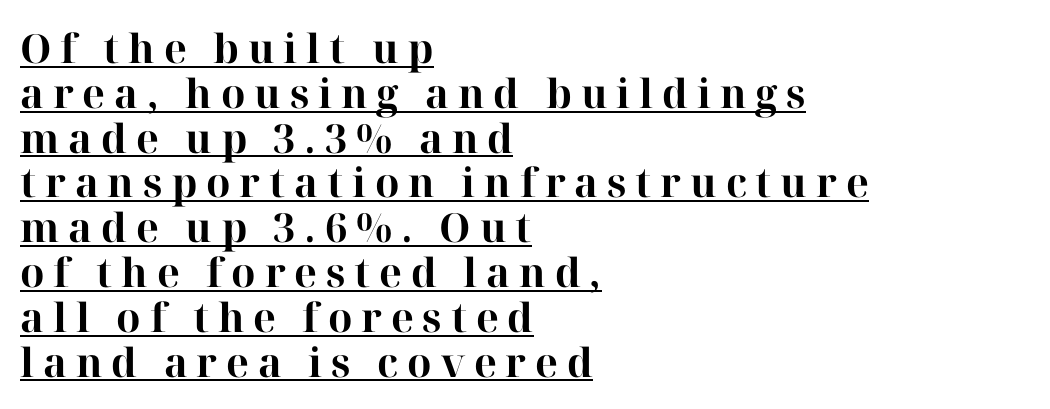
Q: Is the text bold? A: Yes.
Q: Is the text italic (slanted)? A: No, it is upright.
Q: Is the typeface a serif or a sans-serif typeface? A: Serif.
Q: Is the text underlined? A: Yes.
Q: How is the paragraph aligned? A: Left-aligned.
Q: Is the spacing between letters normal or unusually wide? A: Unusually wide.
Q: Is the spacing between lines tight, normal or loose? A: Tight.
Q: Width (condensed, normal, or wide)? A: Normal.
Q: Stroke contrast? A: High.
Q: x-height? A: Medium.
Q: Monospaced? A: No.
